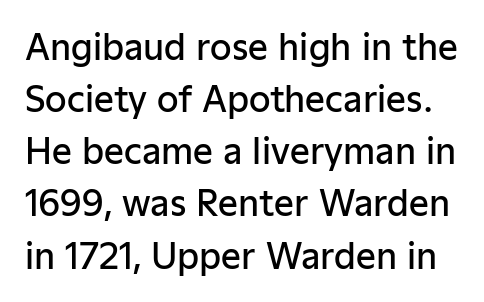
What stands out about the letter spacing? Nothing — it is the standard amount. Are there feet on the stems? There aren't — it's a sans. Summary of weight: moderately heavy, a semibold. If you drew a line through each stem, it would be perfectly vertical.
